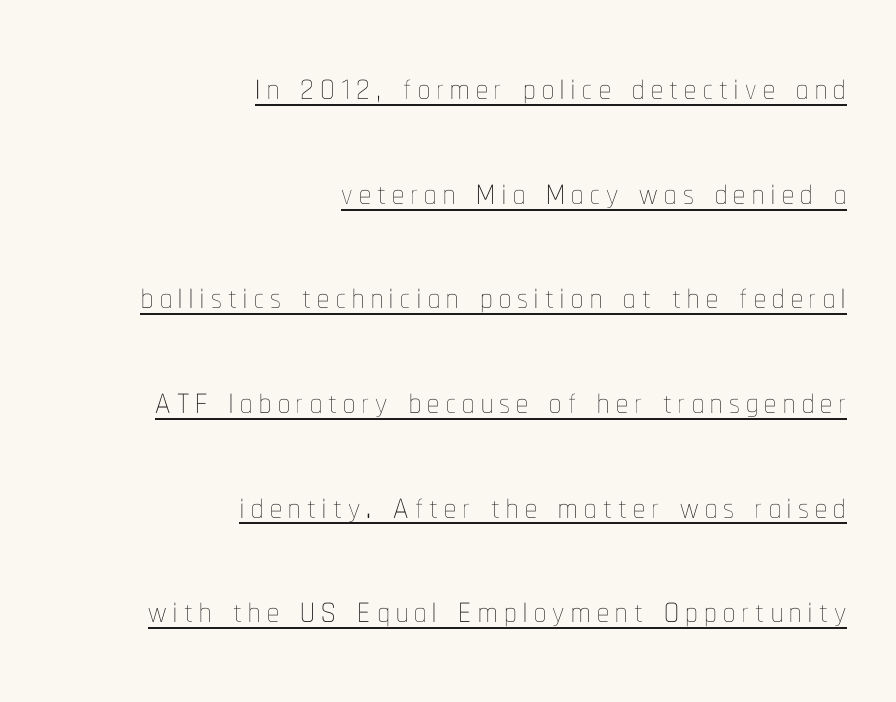
{"italic": "no", "bold": "no", "weight": "thin", "width": "condensed", "stroke_contrast": "low", "x_height": "medium", "monospaced": "no", "underline": "yes", "align": "right", "line_spacing": "loose", "line_spacing_ratio": 2.18, "glyph_px": 48}
